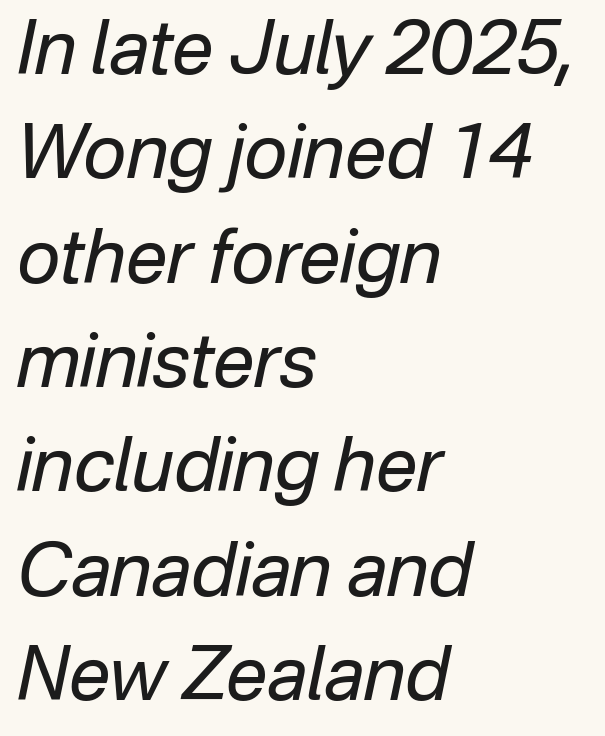
Type without underlining. Short and long lines alike share a common starting point at left. Honestly, the letter spacing is just normal — you wouldn't notice it. No extra ink here — the face is not bold.
